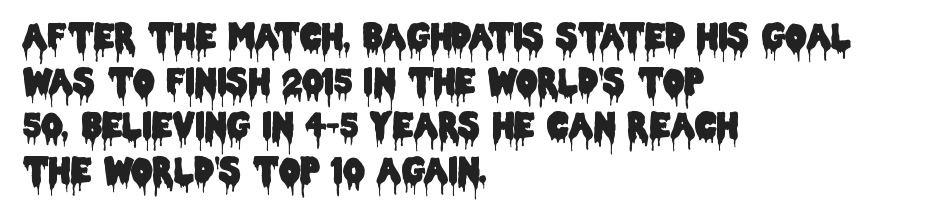
{"serif": "no", "italic": "no", "width": "condensed", "stroke_contrast": "low", "x_height": "large", "monospaced": "no", "underline": "no", "align": "left", "line_spacing": "normal", "line_spacing_ratio": 1.31, "letter_spacing": "normal", "letter_spacing_em": 0.0, "glyph_px": 34}
